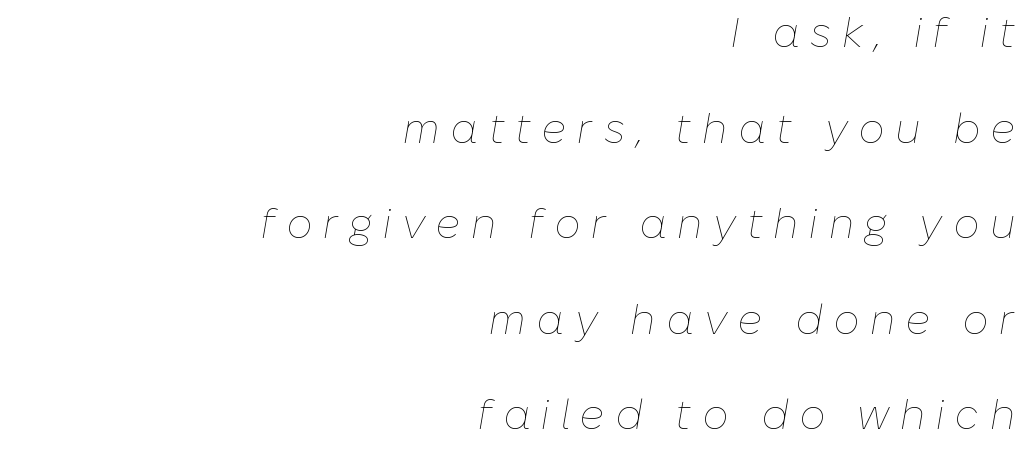
The image shows 41 px thin type, italic (leaning right); set right-aligned, loose line spacing (2.33x), unusually wide letter spacing (+0.26 em), not underlined; low stroke contrast and a medium x-height.
